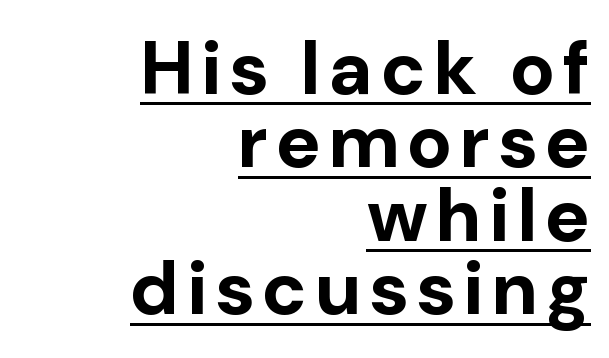
Q: Is the text bold? A: Yes.
Q: Is the text italic (slanted)? A: No, it is upright.
Q: Is the typeface a serif or a sans-serif typeface? A: Sans-serif.
Q: Is the text underlined? A: Yes.
Q: How is the paragraph aligned? A: Right-aligned.
Q: Is the spacing between lines tight, normal or loose? A: Tight.
Q: Width (condensed, normal, or wide)? A: Normal.
Q: Stroke contrast? A: Low.
Q: x-height? A: Medium.
Q: Monospaced? A: No.
